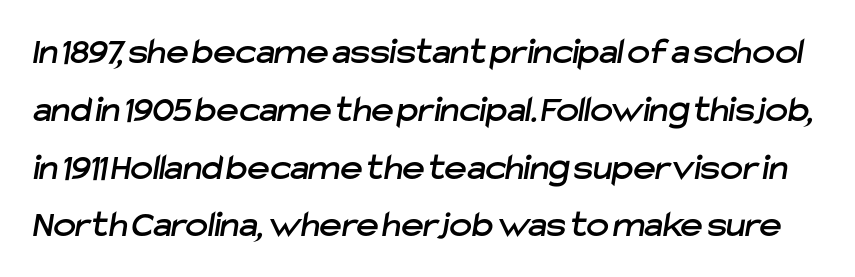
Bare-footed words on every line. The rendering shows plain stroke endings on the letterforms — a sans-serif design. This sample keeps an unexceptional amount of space between lines. The passage shown has conventional tracking throughout.
